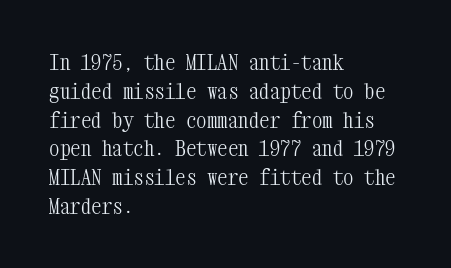
Q: Is the text bold? A: No.
Q: Is the text italic (slanted)? A: No, it is upright.
Q: Is the text underlined? A: No.
Q: How is the paragraph aligned? A: Left-aligned.
Q: Is the spacing between letters normal or unusually wide? A: Normal.
Q: Is the spacing between lines tight, normal or loose? A: Normal.
